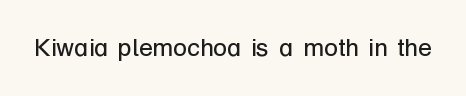
The image shows 25 px text type, upright; set normal letter spacing, not underlined.
